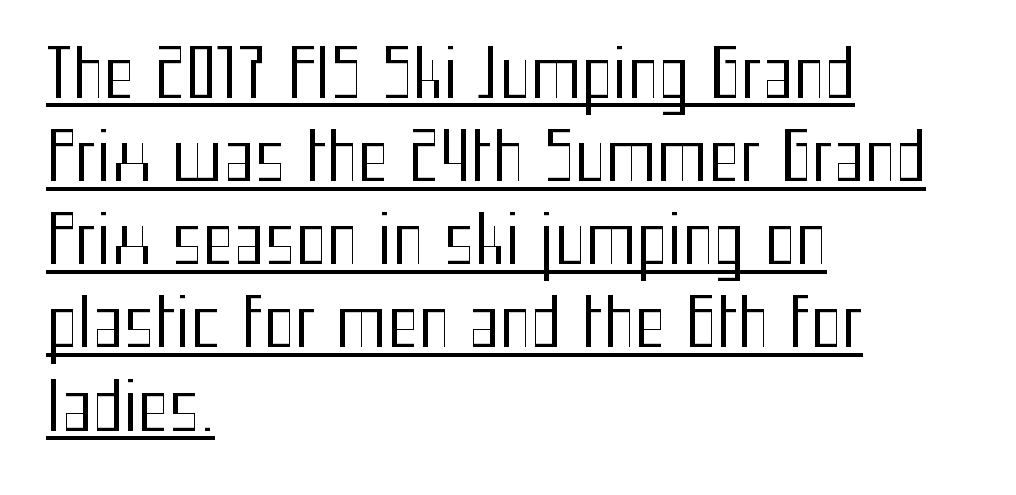
Is there much room between lines? A standard amount, neither cramped nor airy. There is no visible air inserted between adjacent glyphs. The rendering uses natural spacing where letterforms have individual widths. The letters stand upright; this is a roman face.
